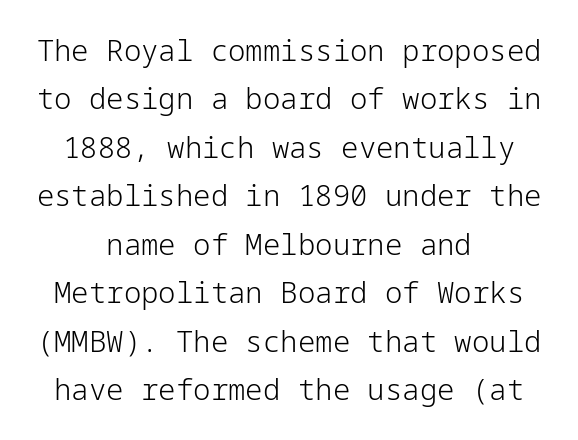
Leading matches the norm, producing a regular column. The typography opts for an upright posture over an oblique one. Alignment: centered. The letters sit at their default tracking, neither squeezed nor spread.
